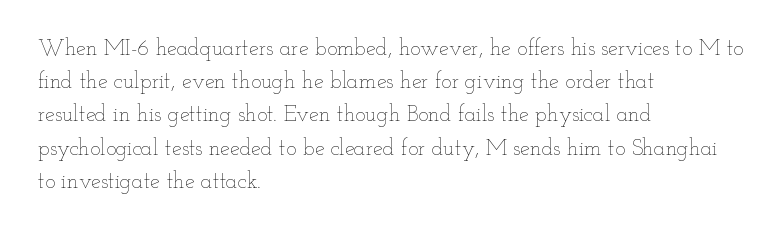
The image shows 22 px text type, upright; set left-aligned, normal line spacing (1.51x), normal letter spacing, not underlined.
